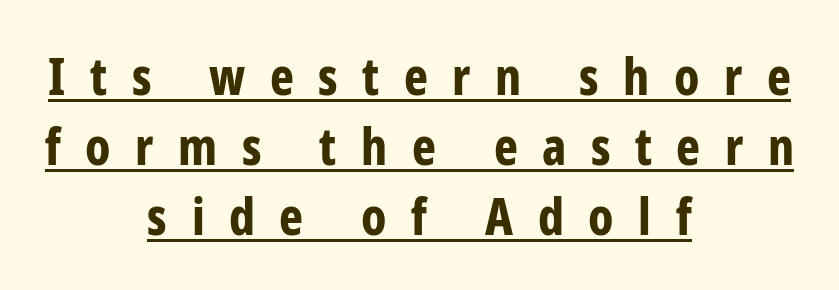
{"serif": "no", "italic": "no", "bold": "yes", "weight": "bold", "width": "condensed", "stroke_contrast": "low", "x_height": "medium", "monospaced": "no", "underline": "yes", "align": "center", "line_spacing": "normal", "line_spacing_ratio": 1.37, "letter_spacing": "wide", "letter_spacing_em": 0.48, "glyph_px": 51}
